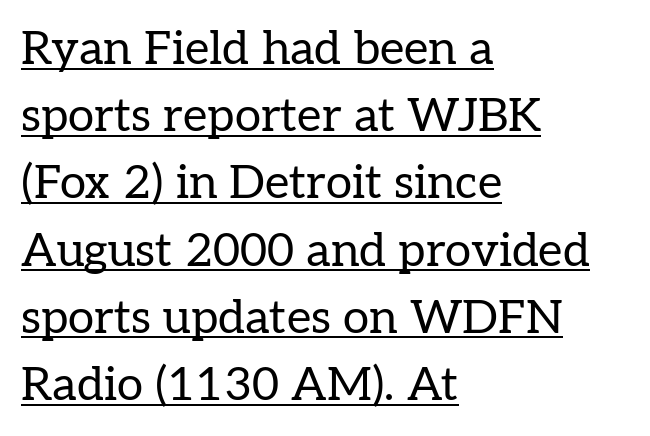
{"serif": "yes", "italic": "no", "bold": "no", "weight": "regular", "width": "normal", "stroke_contrast": "low", "x_height": "medium", "monospaced": "no", "underline": "yes", "align": "left", "line_spacing": "normal", "line_spacing_ratio": 1.43, "letter_spacing": "normal", "letter_spacing_em": 0.0, "glyph_px": 47}
